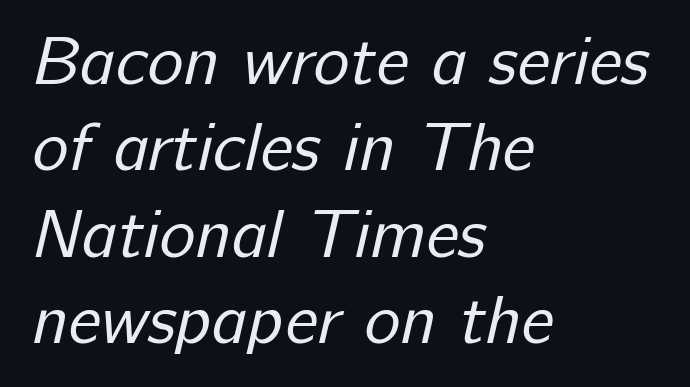
The image shows 68 px regular-weight sans-serif type; set left-aligned, normal line spacing (1.27x), normal letter spacing, not underlined; low stroke contrast and a medium x-height.
